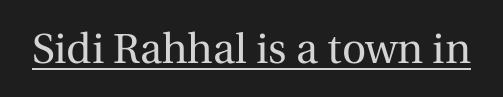
This is underlined copy, the kind a proofreader might mark for attention. The lettering stays uniformly vertical, giving the passage a roman look. Is this a fixed-width face? No — the glyphs have proportional, varying widths. Students, note that the glyphs here touch the page at normal intervals.
